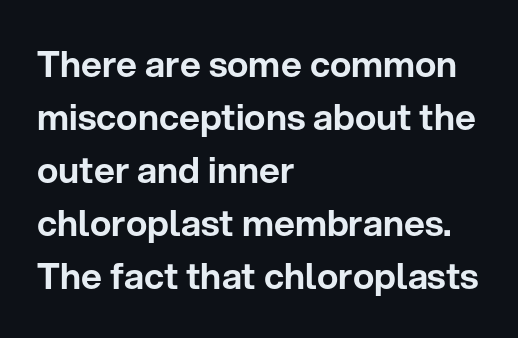
{"serif": "no", "italic": "no", "width": "normal", "stroke_contrast": "low", "x_height": "medium", "monospaced": "no", "underline": "no", "align": "left", "line_spacing": "normal", "line_spacing_ratio": 1.47, "letter_spacing": "normal", "letter_spacing_em": 0.0, "glyph_px": 36}
